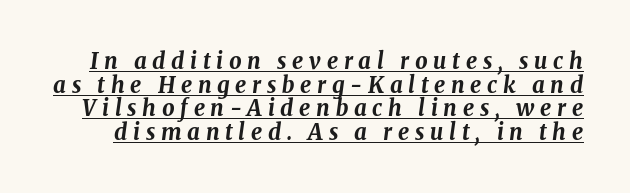
Q: Is the text bold? A: Yes.
Q: Is the text italic (slanted)? A: Yes, it leans right by about 8 degrees.
Q: Is the text underlined? A: Yes.
Q: Is the spacing between letters normal or unusually wide? A: Unusually wide.
Q: Is the spacing between lines tight, normal or loose? A: Tight.
